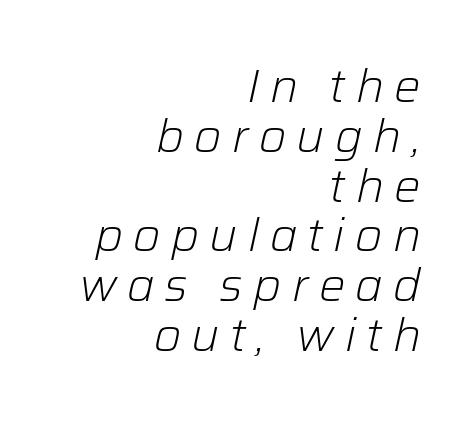
Q: Is the text bold? A: No.
Q: Is the text italic (slanted)? A: Yes, it leans right by about 12 degrees.
Q: Is the text underlined? A: No.
Q: How is the paragraph aligned? A: Right-aligned.
Q: Is the spacing between letters normal or unusually wide? A: Unusually wide.
Q: Is the spacing between lines tight, normal or loose? A: Tight.
Q: Width (condensed, normal, or wide)? A: Normal.
Q: Stroke contrast? A: Low.
Q: x-height? A: Medium.
Q: Monospaced? A: No.
